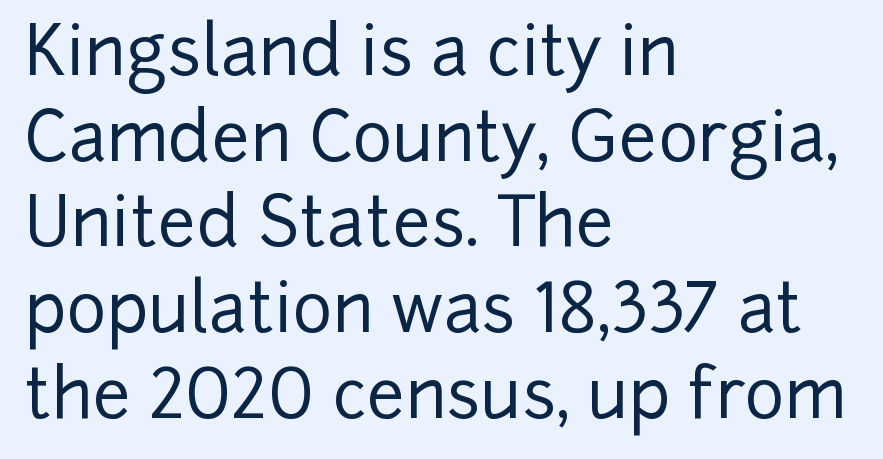
Q: Is the text italic (slanted)? A: No, it is upright.
Q: Is the typeface a serif or a sans-serif typeface? A: Sans-serif.
Q: Is the text underlined? A: No.
Q: How is the paragraph aligned? A: Left-aligned.
Q: Is the spacing between letters normal or unusually wide? A: Normal.
Q: Is the spacing between lines tight, normal or loose? A: Normal.
Q: Width (condensed, normal, or wide)? A: Normal.
Q: Stroke contrast? A: Low.
Q: x-height? A: Medium.
Q: Monospaced? A: No.
